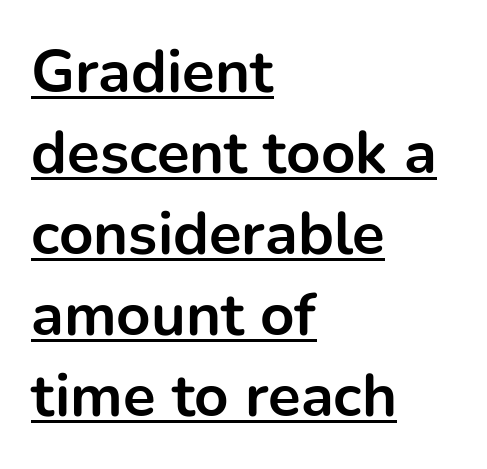
The image shows 60 px bold sans-serif type, upright; set left-aligned, normal line spacing (1.35x), normal letter spacing, underlined; low stroke contrast and a medium x-height.
